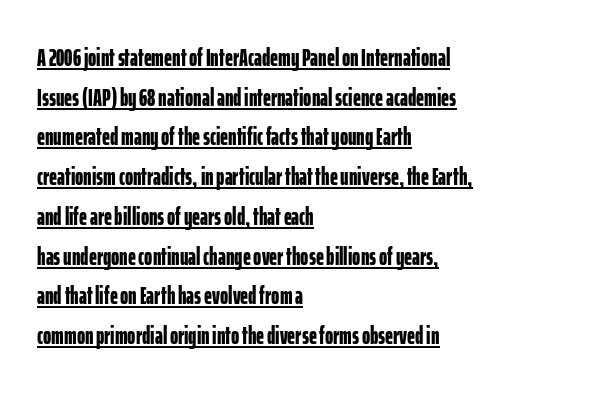
Default kerning and tracking; the words read as compact shapes. Each line of the rendering has a horizontal stroke beneath the glyphs. The leading is moderate, giving the passage an even texture. Every stem runs plumb, perpendicular to the baseline. Bold? Absolutely — the strokes are thick and heavy. Horizontal alignment here is leftward, the default for most running prose.
